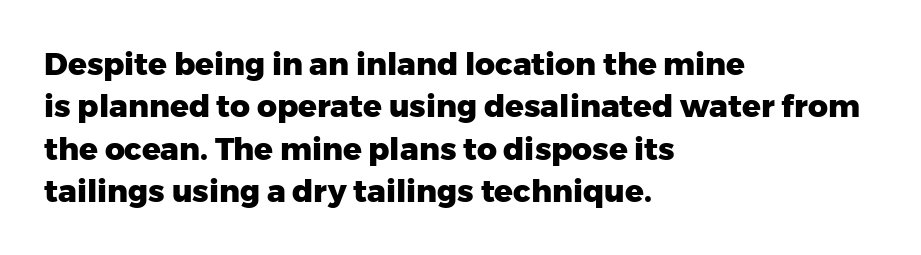
The image shows 31 px heavy sans-serif type, upright; set left-aligned, normal line spacing (1.37x), normal letter spacing, not underlined; low stroke contrast and a medium x-height.
